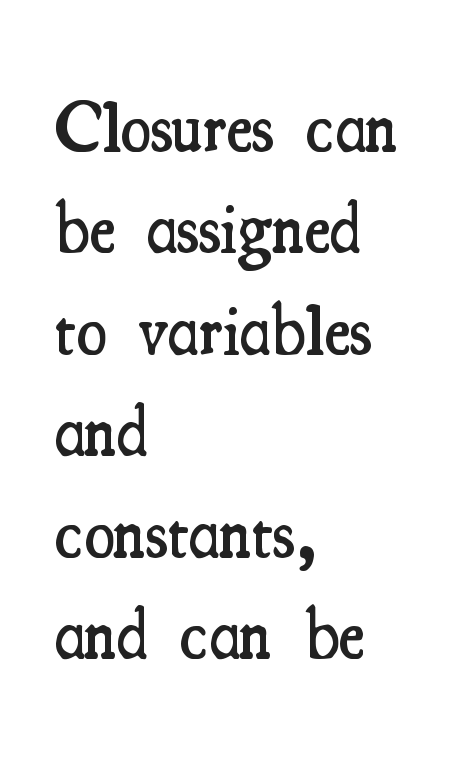
Horizontal bands of white between lines are of average thickness. Is the block centered? No — it sits flush against the left margin. Do the characters align in a grid? No, the font is proportional. No extra tracking has been applied to these lines. The letters carry serifs — small finishing strokes at the ends of their stems.
